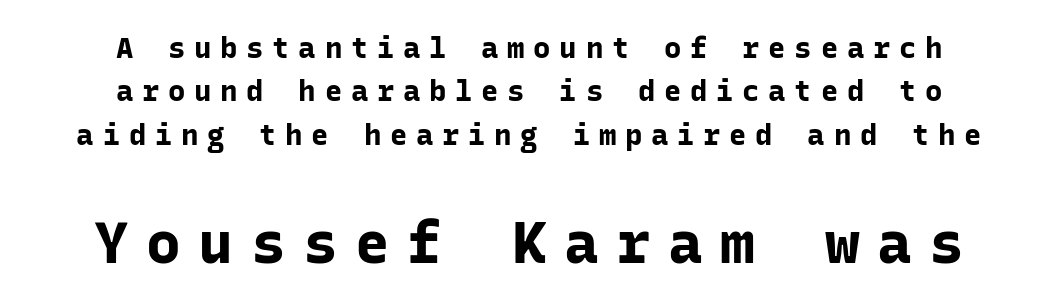
Note the uniform advance width — an 'i' takes as much space as an 'm'. Typographically, this falls in the sans-serif category. Compared with an ordinary text face, these strokes are far heavier — a full bold. Top chunk: small. Bottom chunk: large. In terms of letterspacing, this is a distinctly airy, spread setting. You can tell it's not italic because the verticals are truly vertical.
